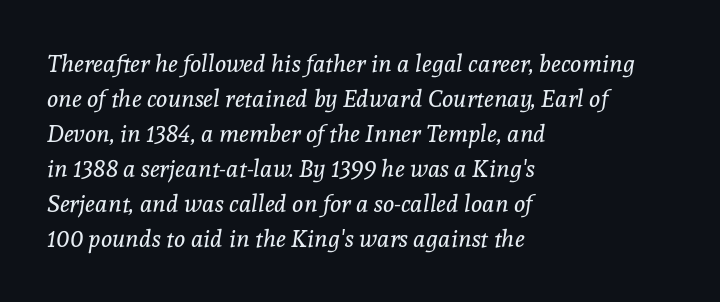
Q: Is the text bold? A: No.
Q: Is the text italic (slanted)? A: Yes, it leans right by about 8 degrees.
Q: Is the text underlined? A: No.
Q: How is the paragraph aligned? A: Left-aligned.
Q: Is the spacing between letters normal or unusually wide? A: Normal.
Q: Is the spacing between lines tight, normal or loose? A: Normal.
